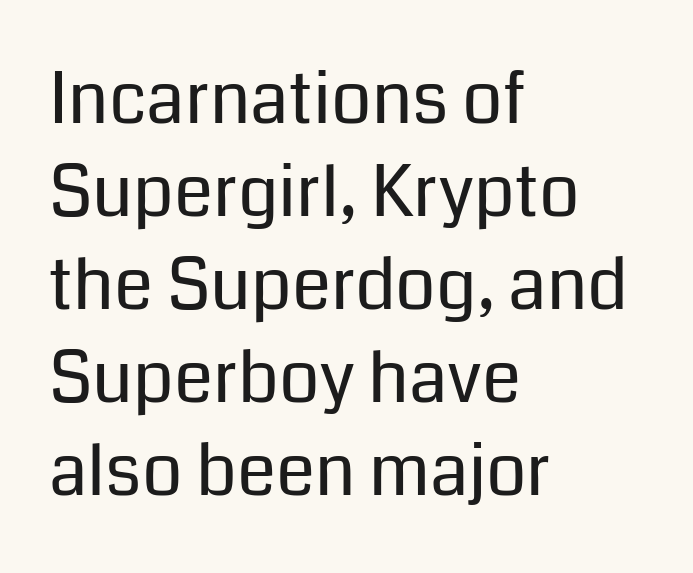
Stroke thickness stays within the range of a standard reading face or lighter. Where is the straight margin? On the left. Does the type have serifs? No, each stem ends abruptly. In terms of leading, this rendering sits right in the middle.
